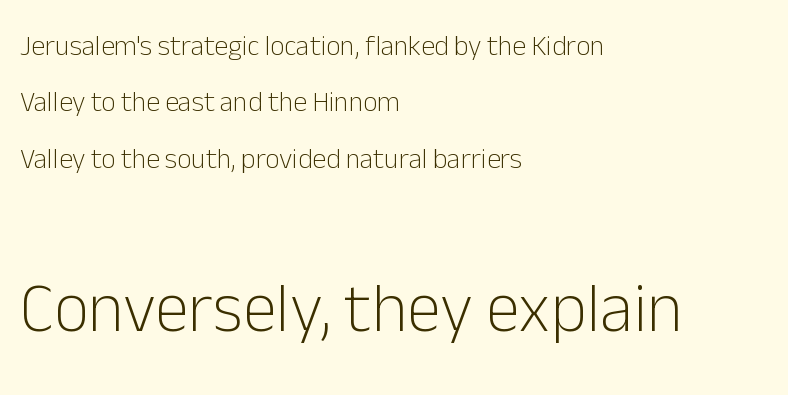
The image shows 69 px light sans-serif type, upright; set left-aligned, loose line spacing (2.01x), normal letter spacing, not underlined; the second (bottom) block is 2.46x larger; low stroke contrast and a medium x-height.
